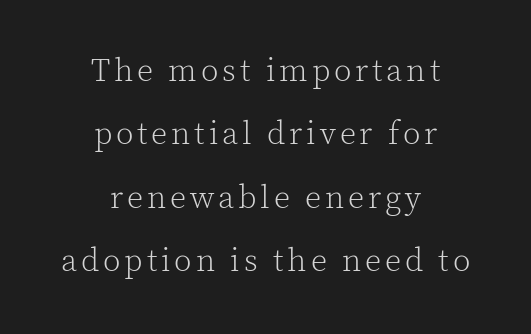
Q: Is the text bold? A: No.
Q: Is the text italic (slanted)? A: No, it is upright.
Q: Is the typeface a serif or a sans-serif typeface? A: Serif.
Q: Is the text underlined? A: No.
Q: How is the paragraph aligned? A: Centered.
Q: Is the spacing between lines tight, normal or loose? A: Loose.
Q: Width (condensed, normal, or wide)? A: Normal.
Q: x-height? A: Medium.
Q: Monospaced? A: No.
